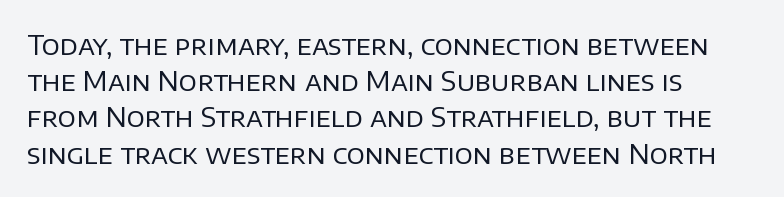
The image shows 27 px text type, upright; set left-aligned, normal line spacing (1.34x), normal letter spacing, not underlined.
